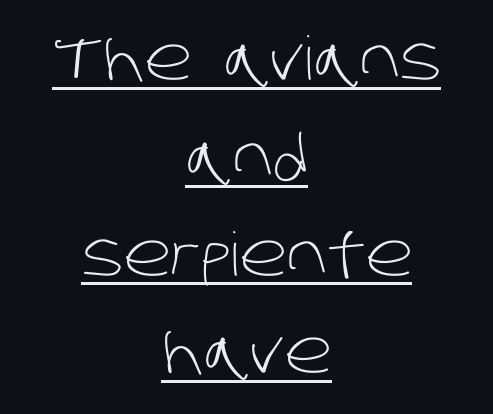
Compared with a flush-left layout, this one balances lines on the center instead. Type style note: lacks serifs. Ink coverage per letter is moderate at most. Leading matches the norm, producing a regular column. Think of a printed novel: that variable character pitch is what you see here.
